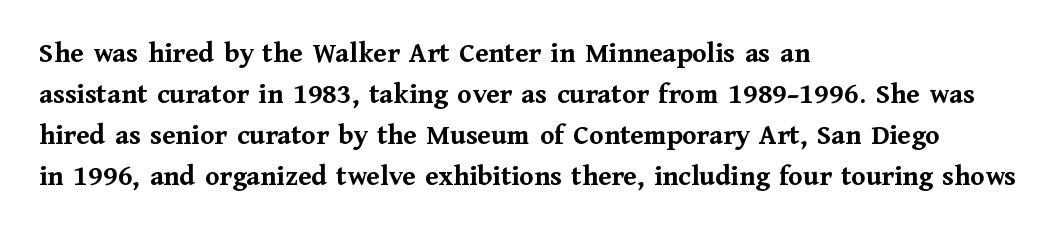
Q: Is the text bold? A: Yes.
Q: Is the text italic (slanted)? A: No, it is upright.
Q: Is the typeface a serif or a sans-serif typeface? A: Serif.
Q: Is the text underlined? A: No.
Q: How is the paragraph aligned? A: Left-aligned.
Q: Is the spacing between letters normal or unusually wide? A: Normal.
Q: Is the spacing between lines tight, normal or loose? A: Normal.
Q: Width (condensed, normal, or wide)? A: Normal.
Q: Stroke contrast? A: Medium.
Q: x-height? A: Medium.
Q: Monospaced? A: No.
